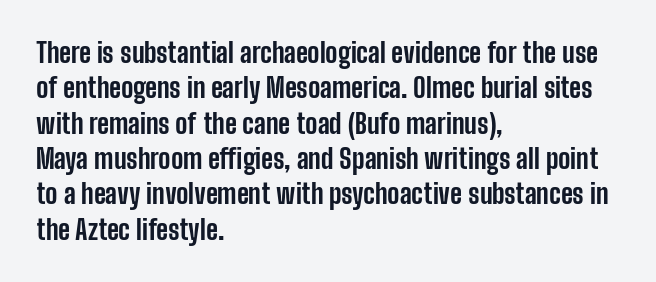
A clean baseline with only descenders dipping below it. These lines stack with their left ends in a neat column. Regular leading. Pretty heavy lettering here — definitely bold. Does extra space separate the letters? No, they use regular spacing.
